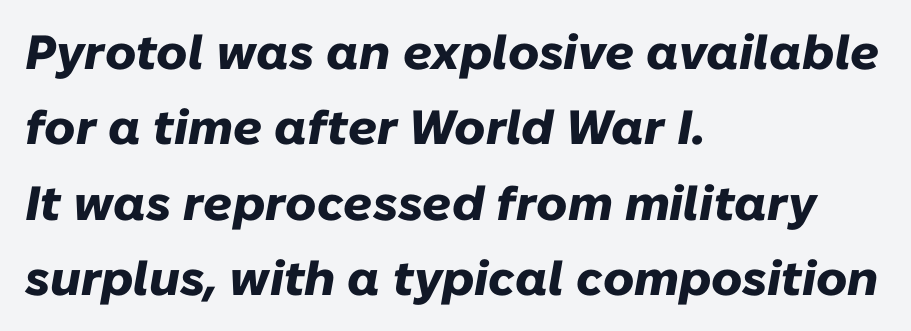
The image shows 48 px heavy type, italic (leaning right); set left-aligned, normal line spacing (1.57x), normal letter spacing, not underlined; low stroke contrast and a medium x-height.
